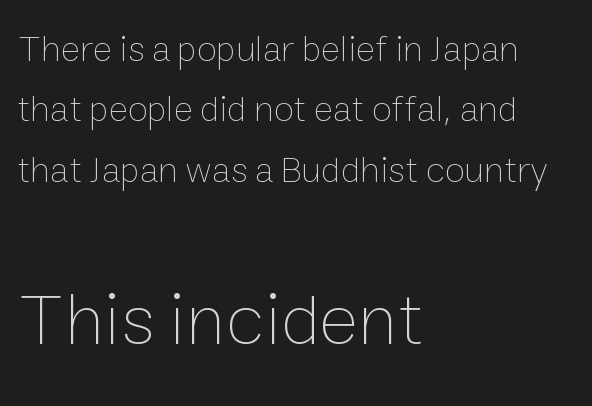
{"italic": "no", "bold": "no", "weight": "thin", "width": "normal", "stroke_contrast": "low", "x_height": "medium", "monospaced": "no", "underline": "no", "align": "left", "line_spacing": "normal", "line_spacing_ratio": 1.63, "letter_spacing": "normal", "letter_spacing_em": 0.0, "larger_block": "second", "size_ratio": 2.0, "glyph_px": 74}
